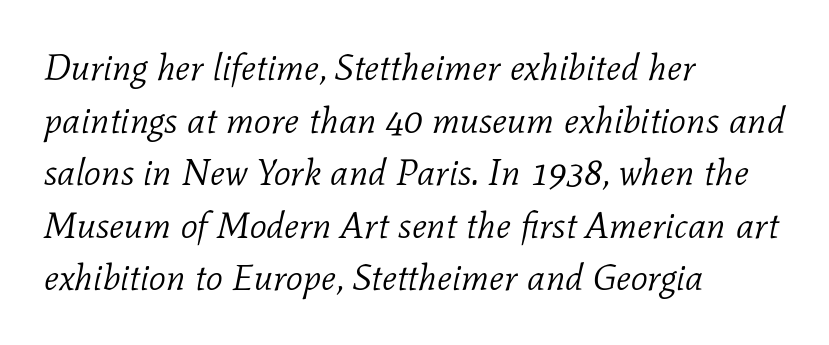
The image shows 37 px light serif type, italic (leaning right); set left-aligned, normal line spacing (1.42x), normal letter spacing, not underlined; low stroke contrast and a medium x-height.
